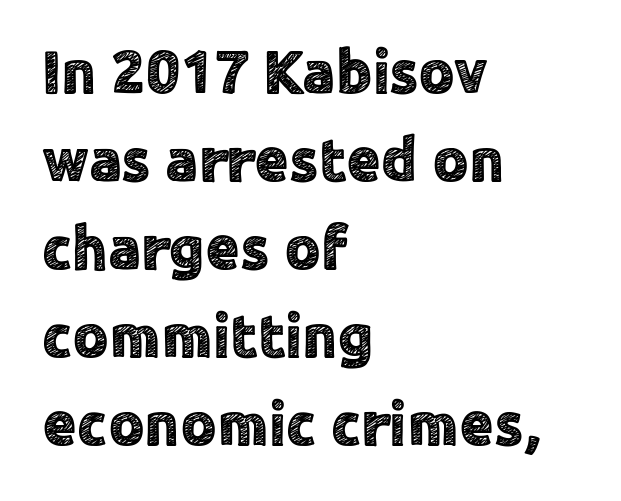
The image shows 62 px sans-serif type, upright; set left-aligned, normal line spacing (1.42x), normal letter spacing, not underlined; a medium x-height.
